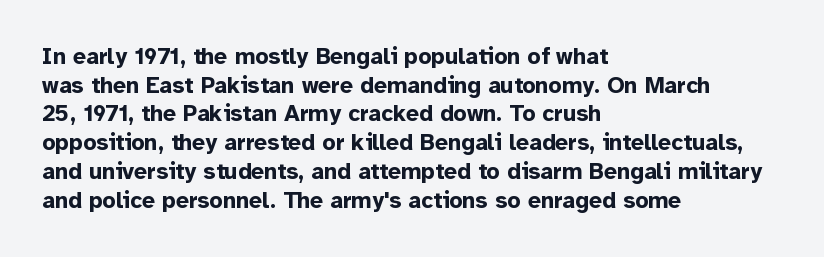
{"italic": "no", "bold": "yes", "underline": "no", "align": "left", "line_spacing": "normal", "line_spacing_ratio": 1.25, "letter_spacing": "normal", "letter_spacing_em": 0.0, "glyph_px": 23}
